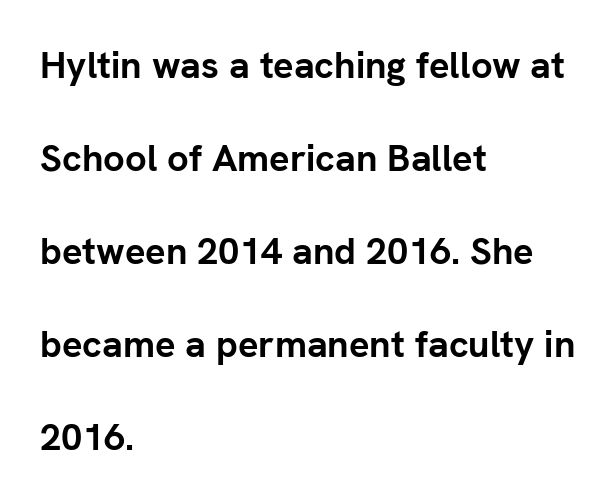
Airy leading. Bare-footed words on every line. Nobody touched the tracking dial on this one. The letters advance in unequal steps, a hallmark of proportional type. Typeset ragged right — the left edge is the straight one. Upright lettering throughout.
